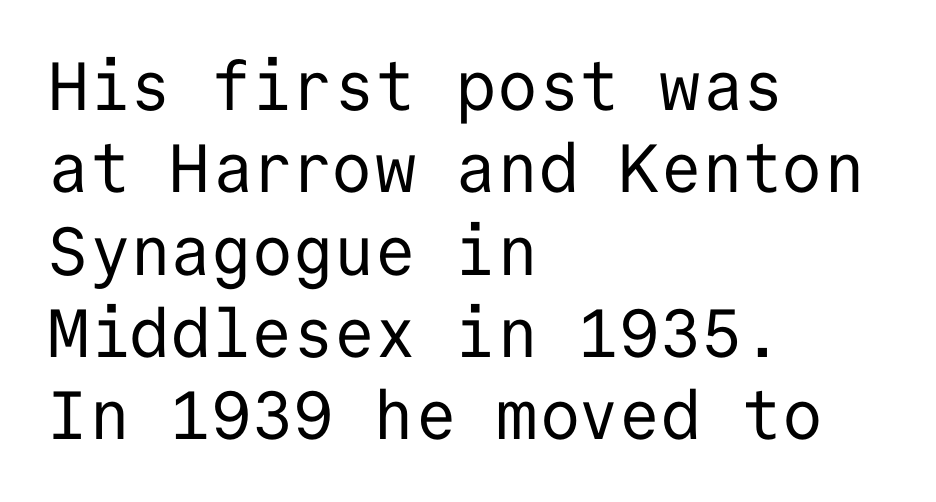
The image shows 68 px regular-weight sans-serif type, upright, monospaced; set left-aligned, line spacing 1.21x, normal letter spacing, not underlined; low stroke contrast and a medium x-height.
